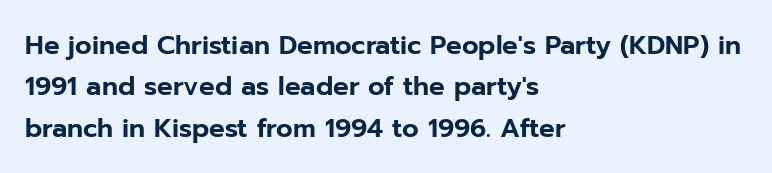
Honestly, there is no underline to notice here at all. Nothing unusual about the tracking: characters are spaced as the font intends. These lines stack with their left ends in a neat column. Posture: vertical. Normally led — the rows are evenly, conventionally spaced.
